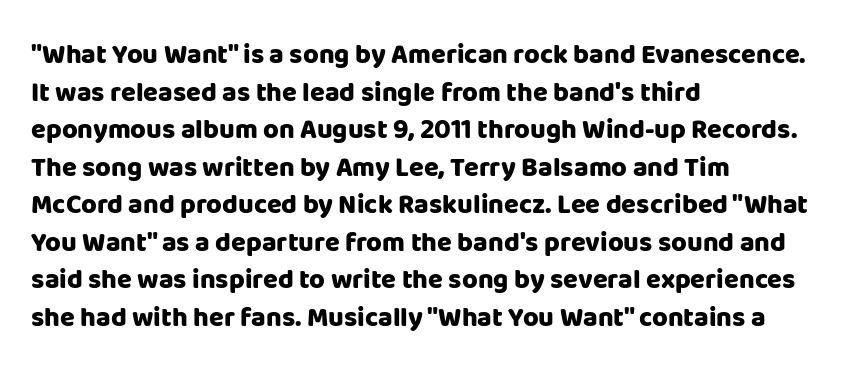
The image shows 27 px bold type, upright; set left-aligned, normal line spacing (1.39x), normal letter spacing, not underlined.
